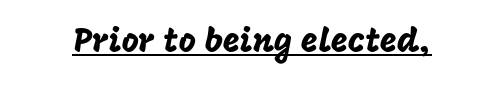
Underlined type. Think of a printed novel: that variable character pitch is what you see here. Students, note that the glyphs here touch the page at normal intervals. Font category for this specimen: sans-serif.
